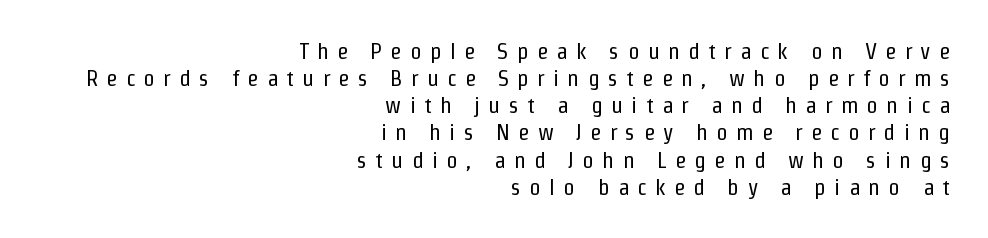
The image shows 23 px text type, upright; set right-aligned, line spacing 1.18x, unusually wide letter spacing (+0.36 em), not underlined.
